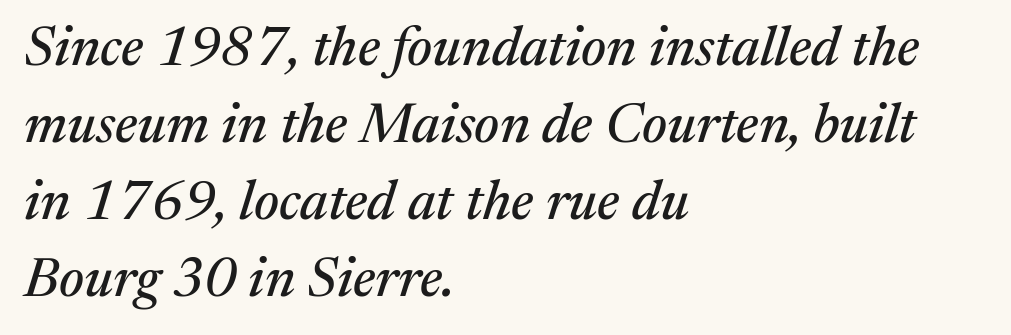
Q: Is the text italic (slanted)? A: Yes, it leans right by about 17 degrees.
Q: Is the typeface a serif or a sans-serif typeface? A: Serif.
Q: Is the text underlined? A: No.
Q: How is the paragraph aligned? A: Left-aligned.
Q: Is the spacing between letters normal or unusually wide? A: Normal.
Q: Is the spacing between lines tight, normal or loose? A: Normal.
Q: Width (condensed, normal, or wide)? A: Normal.
Q: Stroke contrast? A: Medium.
Q: x-height? A: Medium.
Q: Monospaced? A: No.
